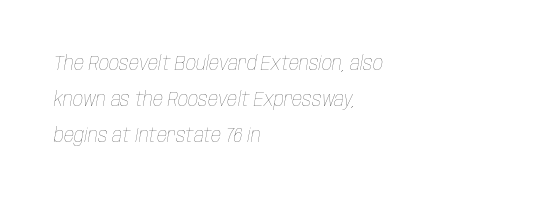
Heft: none added — not bold. Students, note that the glyphs here touch the page at normal intervals. Every row of glyphs begins at an identical x-position on the left. The gap between lines stays unmarked. Rendered with sloped, italic letterforms.
